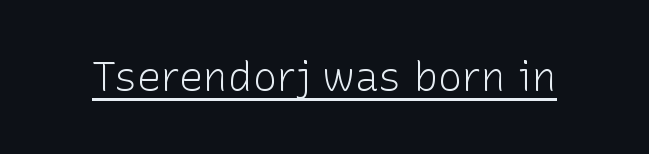
Q: Is the text bold? A: No.
Q: Is the text italic (slanted)? A: No, it is upright.
Q: Is the typeface a serif or a sans-serif typeface? A: Sans-serif.
Q: Is the text underlined? A: Yes.
Q: Is the spacing between letters normal or unusually wide? A: Normal.
Q: Width (condensed, normal, or wide)? A: Normal.
Q: Stroke contrast? A: Low.
Q: x-height? A: Medium.
Q: Monospaced? A: No.
